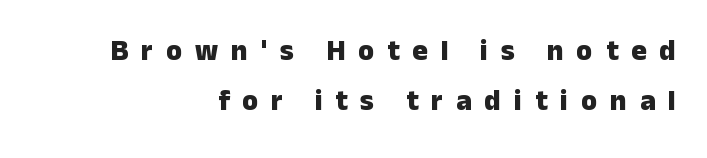
{"serif": "no", "italic": "no", "bold": "yes", "weight": "heavy", "width": "normal", "stroke_contrast": "low", "x_height": "medium", "monospaced": "no", "underline": "no", "align": "right", "line_spacing_ratio": 1.73, "letter_spacing": "wide", "letter_spacing_em": 0.45, "glyph_px": 29}
